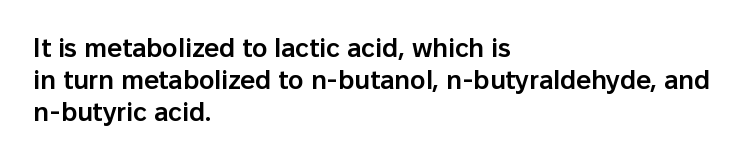
Italic? Not at all — the glyphs are vertical. The space beneath each line is pristine and unruled. Stems and bowls a touch heavier than normal — semibold. The paragraph shown leans on its left margin.
